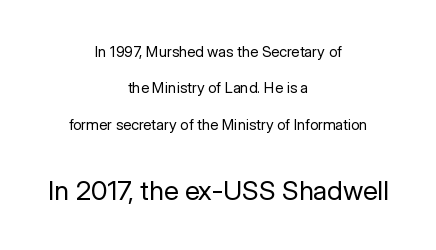
Q: Is the text bold? A: No.
Q: Is the text italic (slanted)? A: No, it is upright.
Q: Is the text underlined? A: No.
Q: How is the paragraph aligned? A: Centered.
Q: Is the spacing between letters normal or unusually wide? A: Normal.
Q: Is the spacing between lines tight, normal or loose? A: Loose.
Q: Which block of text is set in a larger size, the first (top) or the second (bottom)? A: The second (bottom) one.
